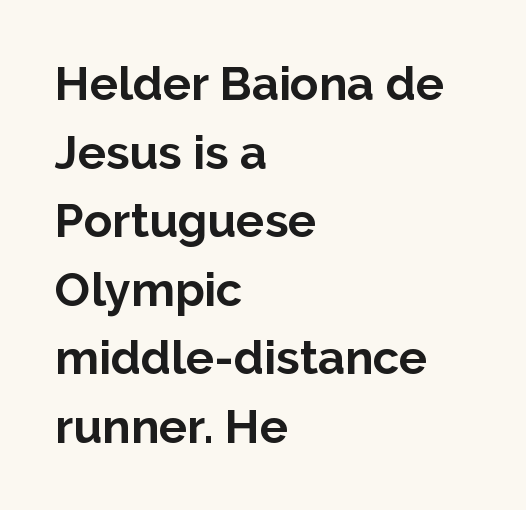
No word sits above an underline. If you drew a ruler down the left edge, every line would touch it. Compared with typical paragraphs, the rows here are spaced about the same. No feet cap the strokes, marking this as sans-serif type. You can tell it's not italic because the verticals are truly vertical.
